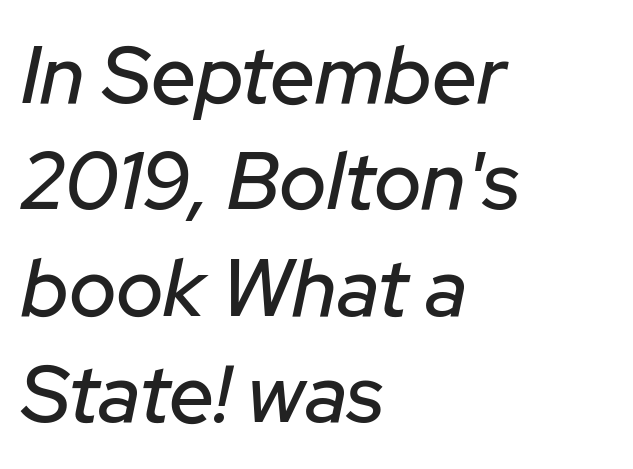
Q: Is the text italic (slanted)? A: Yes, it leans right by about 12 degrees.
Q: Is the text underlined? A: No.
Q: How is the paragraph aligned? A: Left-aligned.
Q: Is the spacing between letters normal or unusually wide? A: Normal.
Q: Is the spacing between lines tight, normal or loose? A: Normal.
Q: Width (condensed, normal, or wide)? A: Normal.
Q: Stroke contrast? A: Low.
Q: x-height? A: Medium.
Q: Monospaced? A: No.
